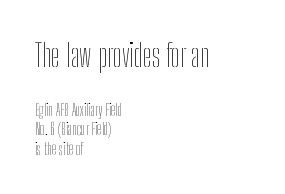
{"italic": "no", "bold": "no", "weight": "thin", "width": "condensed", "stroke_contrast": "low", "x_height": "medium", "monospaced": "no", "underline": "no", "align": "left", "line_spacing_ratio": 1.22, "letter_spacing": "normal", "letter_spacing_em": 0.0, "larger_block": "first", "size_ratio": 2.0, "glyph_px": 32}
